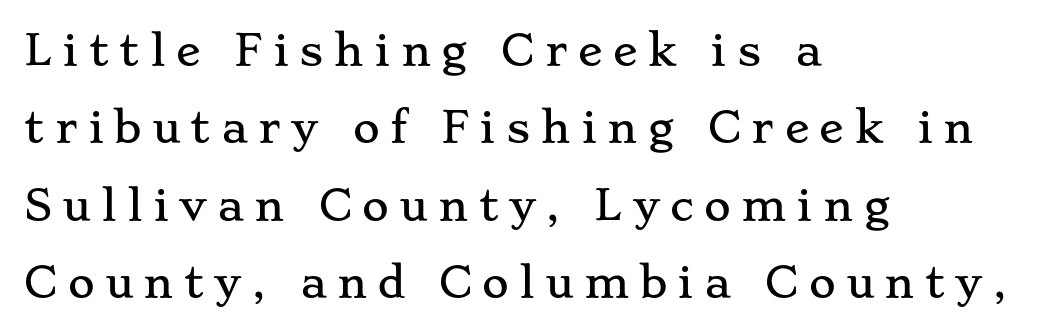
The image shows 41 px wide serif type, upright; set left-aligned, line spacing 1.89x, unusually wide letter spacing (+0.25 em), not underlined; low stroke contrast and a small x-height.
